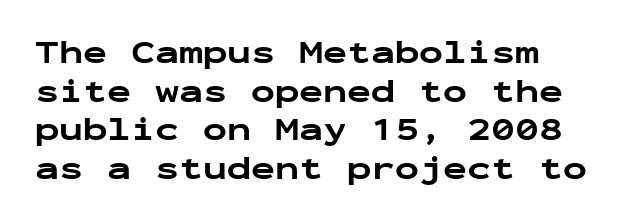
Where is the straight margin? On the left. The specimen omits any rule beneath the text block's lines. The letters march in equal steps, a hallmark of fixed-pitch type. Strokes here are thick enough to call this a true bold. These lines are composed in type without serifs.
